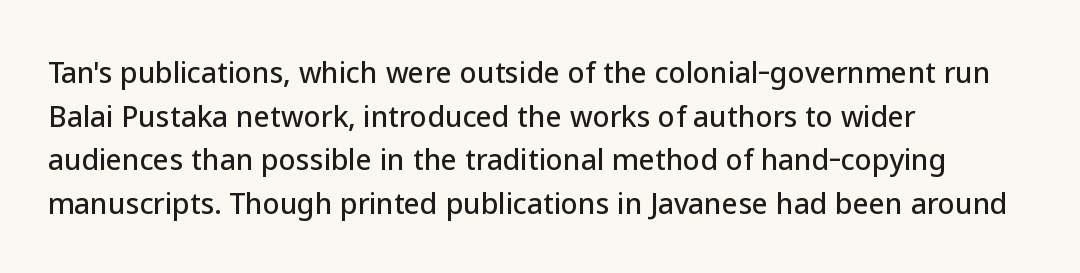
{"serif": "no", "italic": "no", "width": "normal", "stroke_contrast": "low", "x_height": "medium", "monospaced": "no", "underline": "no", "align": "left", "line_spacing": "normal", "line_spacing_ratio": 1.56, "letter_spacing": "normal", "letter_spacing_em": 0.0, "glyph_px": 28}
